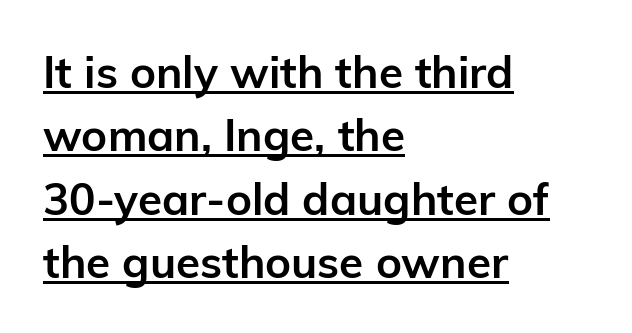
The image shows 44 px semibold sans-serif type, upright; set left-aligned, normal line spacing (1.44x), normal letter spacing, underlined; low stroke contrast and a medium x-height.
